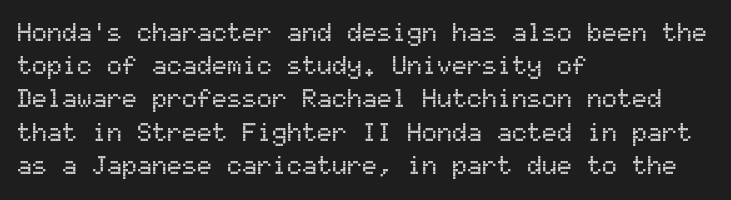
The image shows 25 px text type, upright; set left-aligned, normal line spacing (1.33x), normal letter spacing, not underlined.
